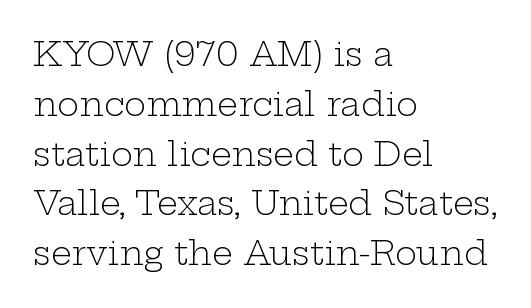
Q: Is the text bold? A: No.
Q: Is the text italic (slanted)? A: No, it is upright.
Q: Is the typeface a serif or a sans-serif typeface? A: Serif.
Q: Is the text underlined? A: No.
Q: How is the paragraph aligned? A: Left-aligned.
Q: Is the spacing between letters normal or unusually wide? A: Normal.
Q: Is the spacing between lines tight, normal or loose? A: Normal.
Q: Width (condensed, normal, or wide)? A: Wide.
Q: Stroke contrast? A: Low.
Q: x-height? A: Medium.
Q: Monospaced? A: No.
